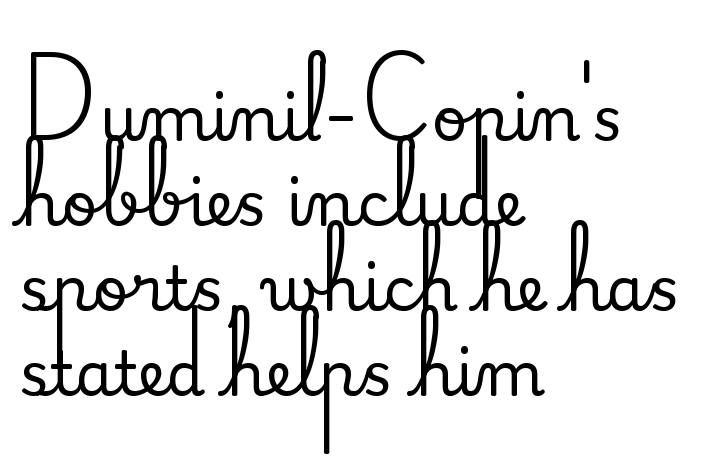
{"serif": "yes", "italic": "no", "width": "normal", "stroke_contrast": "medium", "x_height": "small", "monospaced": "no", "underline": "no", "align": "left", "line_spacing": "normal", "line_spacing_ratio": 1.37, "letter_spacing": "normal", "letter_spacing_em": 0.0, "glyph_px": 62}
